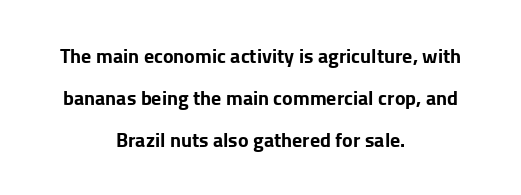
Q: Is the text bold? A: Yes.
Q: Is the text italic (slanted)? A: No, it is upright.
Q: Is the text underlined? A: No.
Q: How is the paragraph aligned? A: Centered.
Q: Is the spacing between letters normal or unusually wide? A: Normal.
Q: Is the spacing between lines tight, normal or loose? A: Loose.
